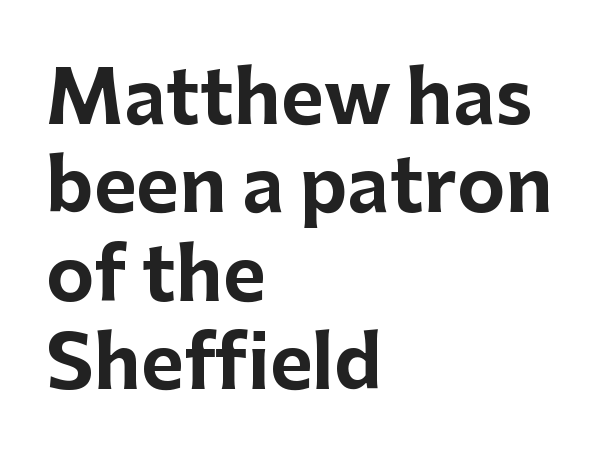
Q: Is the text bold? A: Yes.
Q: Is the text italic (slanted)? A: No, it is upright.
Q: Is the typeface a serif or a sans-serif typeface? A: Sans-serif.
Q: Is the text underlined? A: No.
Q: How is the paragraph aligned? A: Left-aligned.
Q: Is the spacing between letters normal or unusually wide? A: Normal.
Q: Width (condensed, normal, or wide)? A: Normal.
Q: Stroke contrast? A: Low.
Q: x-height? A: Medium.
Q: Monospaced? A: No.
